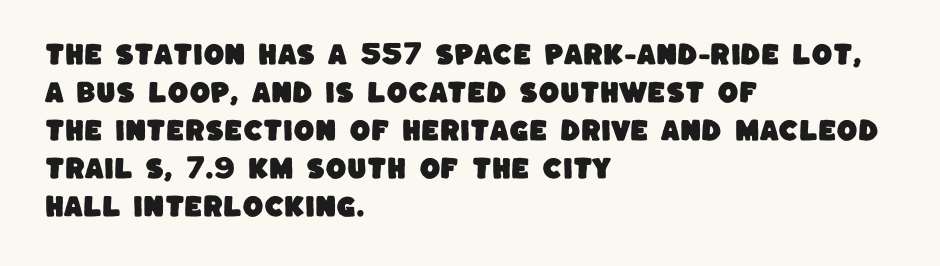
{"underline": "no", "align": "left", "line_spacing": "normal", "line_spacing_ratio": 1.58, "letter_spacing": "normal", "letter_spacing_em": 0.0, "glyph_px": 24}
